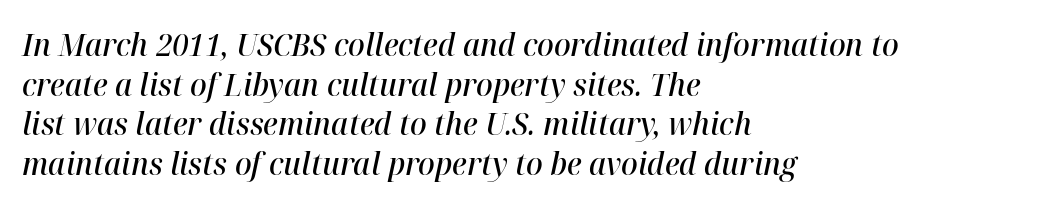
The image shows 31 px semibold type, italic (leaning right); set left-aligned, normal line spacing (1.28x), normal letter spacing, not underlined; high stroke contrast and a medium x-height.
